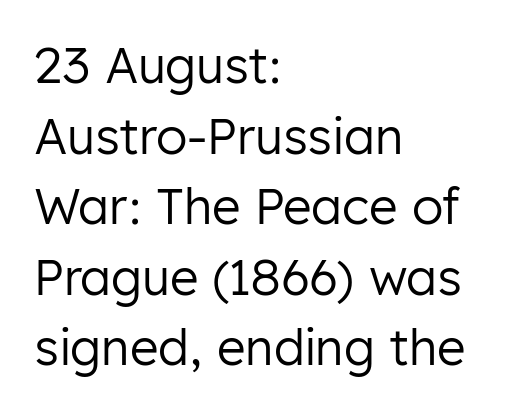
Q: Is the text bold? A: No.
Q: Is the text italic (slanted)? A: No, it is upright.
Q: Is the typeface a serif or a sans-serif typeface? A: Sans-serif.
Q: Is the text underlined? A: No.
Q: How is the paragraph aligned? A: Left-aligned.
Q: Is the spacing between letters normal or unusually wide? A: Normal.
Q: Is the spacing between lines tight, normal or loose? A: Normal.
Q: Width (condensed, normal, or wide)? A: Normal.
Q: Stroke contrast? A: Low.
Q: x-height? A: Medium.
Q: Monospaced? A: No.
